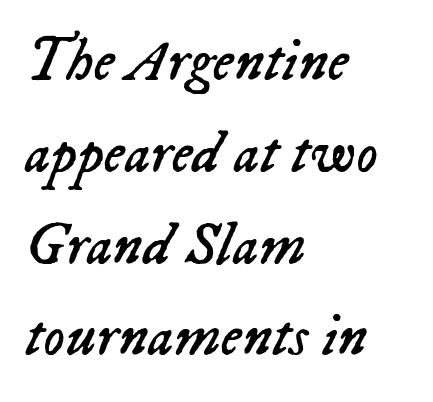
The image shows 60 px regular-weight type, italic (leaning right); set left-aligned, normal line spacing (1.53x), normal letter spacing, not underlined; low stroke contrast and a medium x-height.
